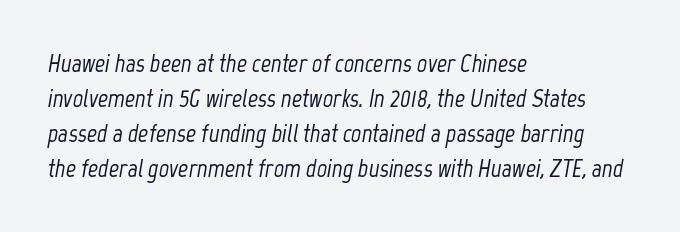
{"italic": "yes", "lean": "right", "slant_degrees": 12, "underline": "no", "align": "left", "line_spacing": "normal", "line_spacing_ratio": 1.4, "letter_spacing": "normal", "letter_spacing_em": 0.0, "glyph_px": 25}
